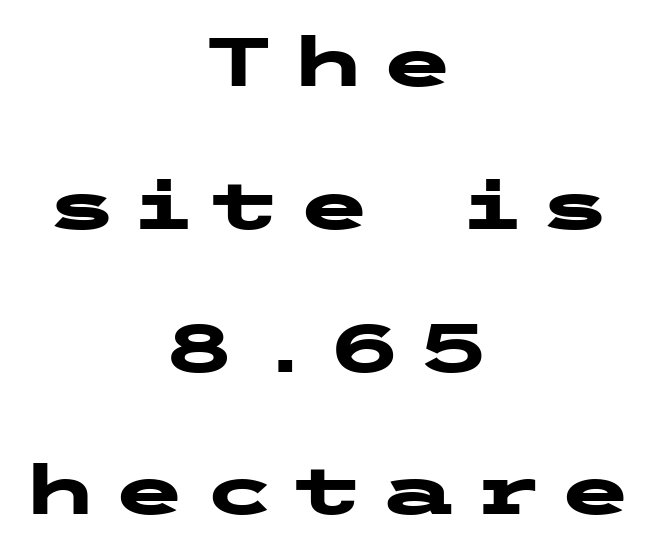
Ascenders rise straight up at ninety degrees. The passage shown stacks its lines with a broad gap. The rendering positions every line midway between the sides. These lines are composed in type without serifs. A dark, heavy texture on the line: the type is bold.
